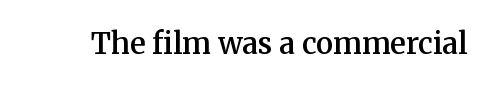
{"serif": "yes", "italic": "no", "bold": "semi", "weight": "semibold", "width": "normal", "stroke_contrast": "medium", "x_height": "medium", "monospaced": "no", "underline": "no", "letter_spacing": "normal", "letter_spacing_em": 0.0, "glyph_px": 29}
